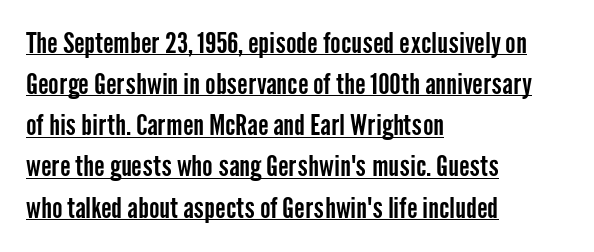
The image shows 28 px condensed sans-serif type, upright; set left-aligned, normal line spacing (1.47x), normal letter spacing, underlined; low stroke contrast and a medium x-height.
